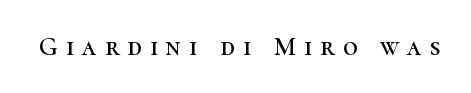
{"italic": "no", "underline": "no", "letter_spacing": "wide", "letter_spacing_em": 0.32, "glyph_px": 26}
